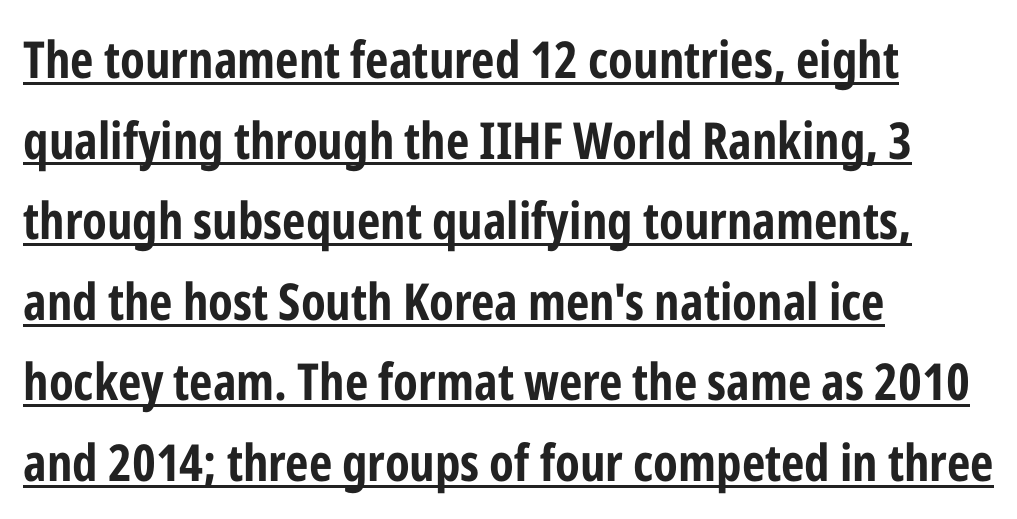
The passage shown is typeset with a sans-serif family. Do the characters align in a grid? No, the font is proportional. The face used here has the dense, thick strokes of a bold. Do the letters lean? They stand straight.
